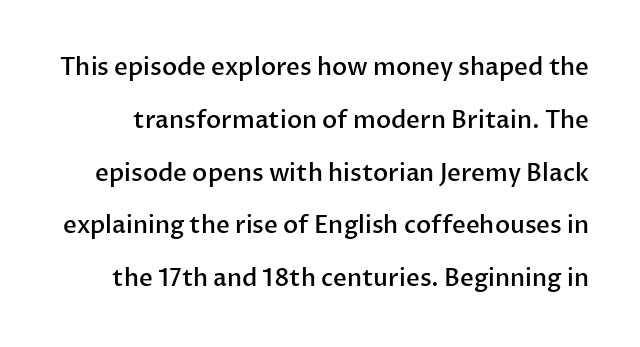
{"italic": "no", "bold": "semi", "underline": "no", "line_spacing": "loose", "line_spacing_ratio": 2.2, "letter_spacing": "normal", "letter_spacing_em": 0.0, "glyph_px": 24}
